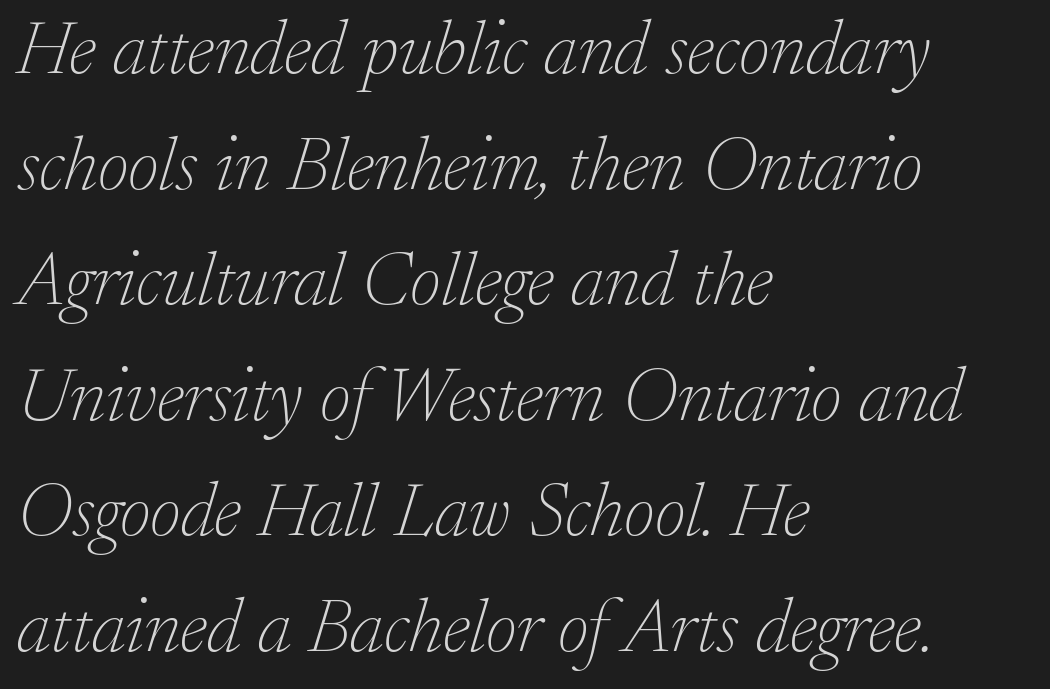
Q: Is the text bold? A: No.
Q: Is the text italic (slanted)? A: Yes, it leans right by about 17 degrees.
Q: Is the typeface a serif or a sans-serif typeface? A: Serif.
Q: Is the text underlined? A: No.
Q: How is the paragraph aligned? A: Left-aligned.
Q: Is the spacing between letters normal or unusually wide? A: Normal.
Q: Is the spacing between lines tight, normal or loose? A: Normal.
Q: Width (condensed, normal, or wide)? A: Normal.
Q: Stroke contrast? A: Low.
Q: x-height? A: Small.
Q: Monospaced? A: No.
